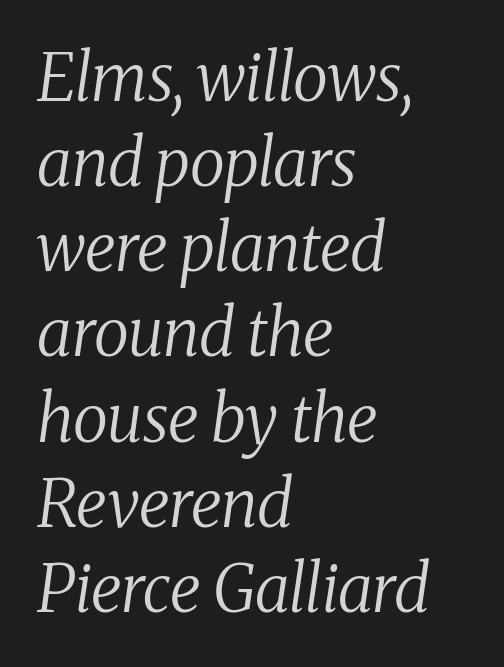
Q: Is the text bold? A: No.
Q: Is the text italic (slanted)? A: Yes, it leans right by about 8 degrees.
Q: Is the typeface a serif or a sans-serif typeface? A: Serif.
Q: Is the text underlined? A: No.
Q: How is the paragraph aligned? A: Left-aligned.
Q: Is the spacing between letters normal or unusually wide? A: Normal.
Q: Is the spacing between lines tight, normal or loose? A: Normal.
Q: Width (condensed, normal, or wide)? A: Normal.
Q: Stroke contrast? A: Medium.
Q: x-height? A: Medium.
Q: Monospaced? A: No.
